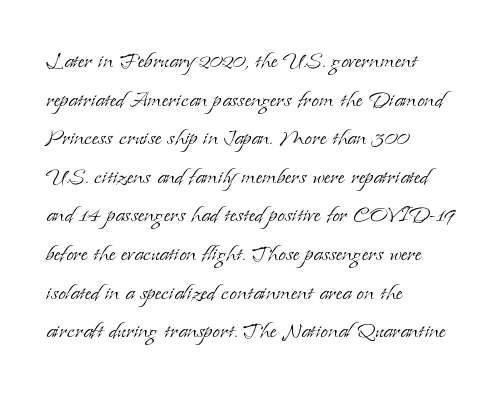
The image shows 27 px text type; set left-aligned, normal line spacing (1.43x), normal letter spacing, not underlined.
